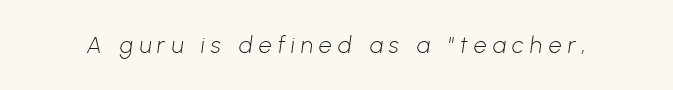
{"bold": "no", "underline": "no", "letter_spacing": "wide", "letter_spacing_em": 0.27, "glyph_px": 23}
